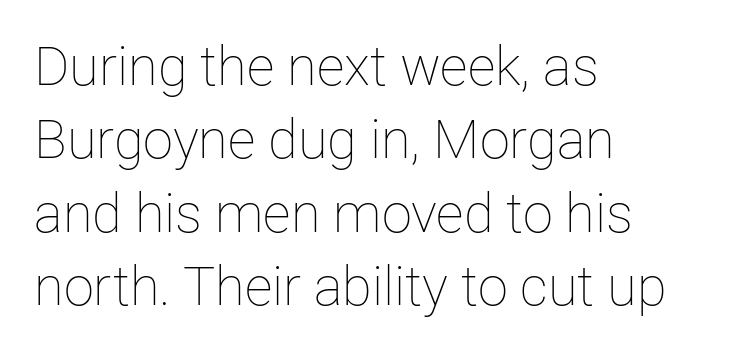
Q: Is the text bold? A: No.
Q: Is the text italic (slanted)? A: No, it is upright.
Q: Is the text underlined? A: No.
Q: How is the paragraph aligned? A: Left-aligned.
Q: Is the spacing between letters normal or unusually wide? A: Normal.
Q: Is the spacing between lines tight, normal or loose? A: Normal.
Q: Width (condensed, normal, or wide)? A: Normal.
Q: Stroke contrast? A: Low.
Q: x-height? A: Medium.
Q: Monospaced? A: No.
